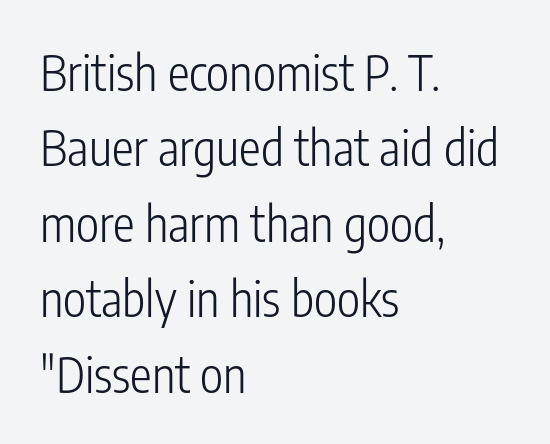
Q: Is the text bold? A: No.
Q: Is the text italic (slanted)? A: No, it is upright.
Q: Is the typeface a serif or a sans-serif typeface? A: Sans-serif.
Q: Is the text underlined? A: No.
Q: How is the paragraph aligned? A: Left-aligned.
Q: Is the spacing between letters normal or unusually wide? A: Normal.
Q: Is the spacing between lines tight, normal or loose? A: Normal.
Q: Width (condensed, normal, or wide)? A: Condensed.
Q: Stroke contrast? A: Low.
Q: x-height? A: Medium.
Q: Monospaced? A: No.
